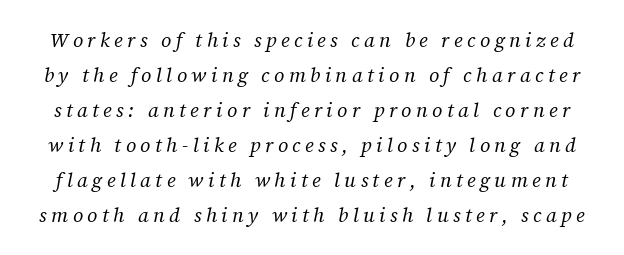
{"italic": "yes", "lean": "right", "slant_degrees": 12, "bold": "no", "underline": "no", "line_spacing_ratio": 1.75, "letter_spacing": "wide", "letter_spacing_em": 0.22, "glyph_px": 20}
